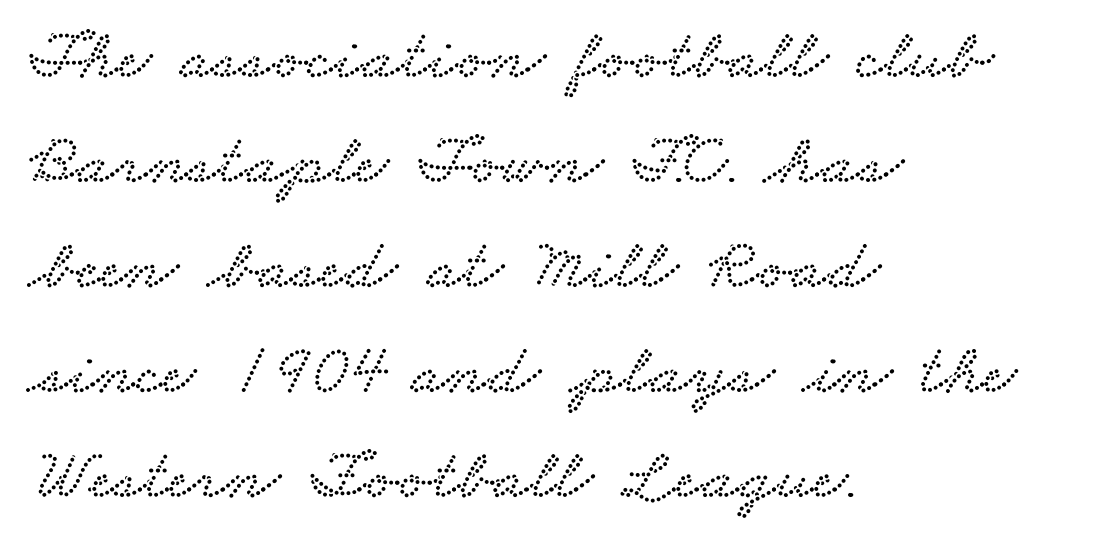
{"serif": "yes", "width": "wide", "stroke_contrast": "low", "x_height": "small", "monospaced": "no", "underline": "no", "align": "left", "line_spacing": "normal", "line_spacing_ratio": 1.46, "letter_spacing": "normal", "letter_spacing_em": 0.0, "glyph_px": 72}
